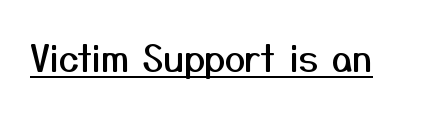
The image shows 36 px sans-serif type, upright; set normal letter spacing, underlined; medium stroke contrast and a medium x-height.
